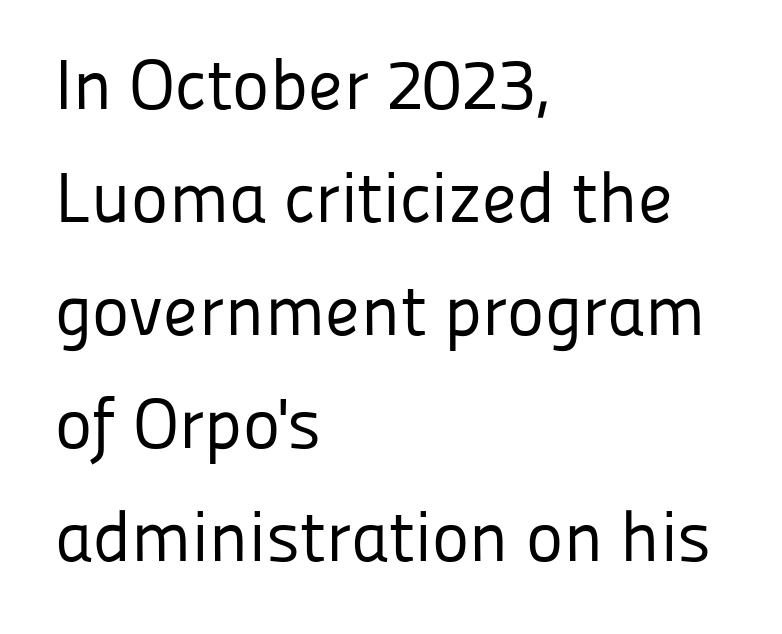
{"serif": "no", "italic": "no", "bold": "no", "weight": "regular", "width": "normal", "stroke_contrast": "low", "x_height": "medium", "monospaced": "no", "underline": "no", "align": "left", "line_spacing": "normal", "line_spacing_ratio": 1.59, "letter_spacing": "normal", "letter_spacing_em": 0.0, "glyph_px": 71}
